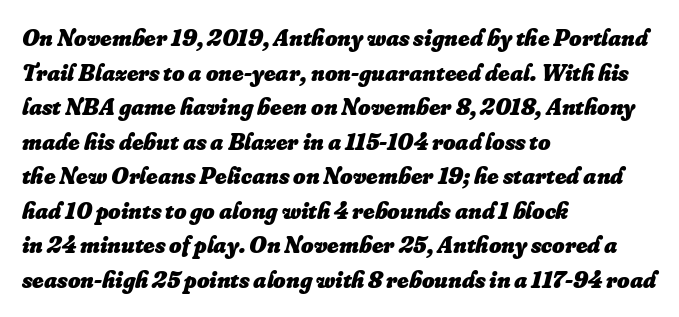
Q: Is the text bold? A: Yes.
Q: Is the text italic (slanted)? A: Yes, it leans right by about 16 degrees.
Q: Is the text underlined? A: No.
Q: How is the paragraph aligned? A: Left-aligned.
Q: Is the spacing between letters normal or unusually wide? A: Normal.
Q: Is the spacing between lines tight, normal or loose? A: Normal.
